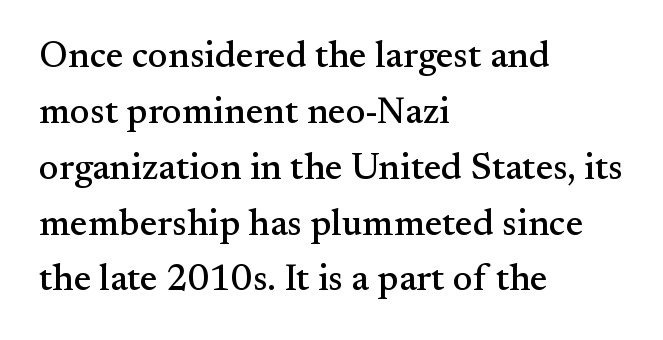
Examine the stroke ends and you'll spot serifs. This sample uses plain, unmodified letter spacing. Summary of vertical rhythm: regular, with standard interline spacing. Vertical strokes here are truly vertical. Note the varied advance widths — an 'i' is clearly narrower than an 'm'. These lines are set flush left with a ragged right edge.
